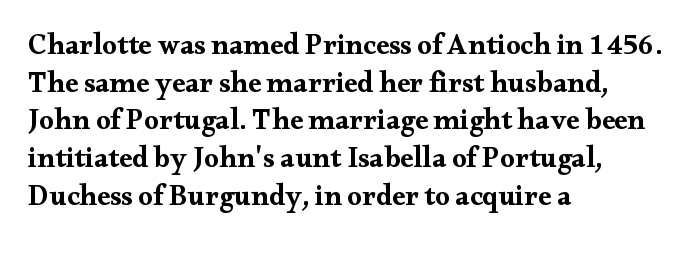
Q: Is the text bold? A: Yes.
Q: Is the text italic (slanted)? A: No, it is upright.
Q: Is the typeface a serif or a sans-serif typeface? A: Serif.
Q: Is the text underlined? A: No.
Q: How is the paragraph aligned? A: Left-aligned.
Q: Is the spacing between letters normal or unusually wide? A: Normal.
Q: Is the spacing between lines tight, normal or loose? A: Normal.
Q: Width (condensed, normal, or wide)? A: Wide.
Q: Stroke contrast? A: Medium.
Q: x-height? A: Small.
Q: Monospaced? A: No.
